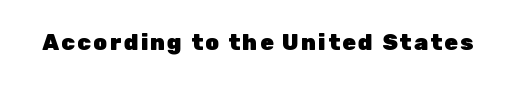
{"italic": "no", "bold": "yes", "underline": "no", "glyph_px": 22}
